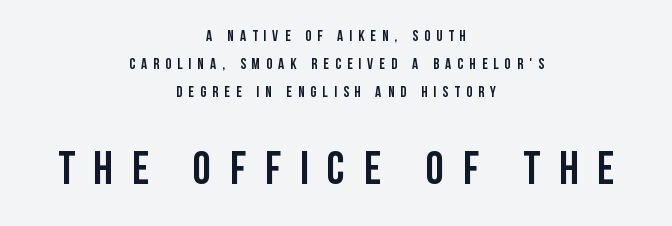
{"serif": "no", "italic": "no", "bold": "yes", "weight": "semibold", "width": "condensed", "stroke_contrast": "low", "x_height": "large", "monospaced": "no", "underline": "no", "align": "center", "line_spacing_ratio": 1.86, "letter_spacing": "wide", "letter_spacing_em": 0.41, "larger_block": "second", "size_ratio": 3.07, "glyph_px": 46}
